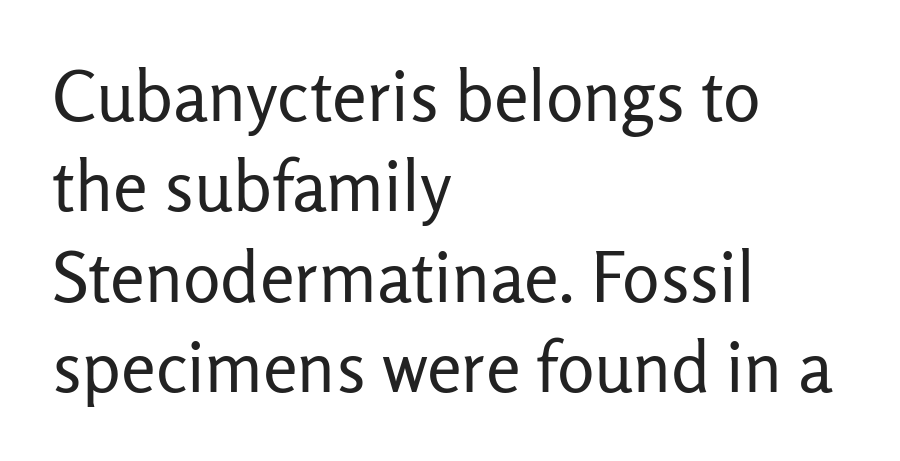
Q: Is the text bold? A: No.
Q: Is the text italic (slanted)? A: No, it is upright.
Q: Is the typeface a serif or a sans-serif typeface? A: Sans-serif.
Q: Is the text underlined? A: No.
Q: How is the paragraph aligned? A: Left-aligned.
Q: Is the spacing between letters normal or unusually wide? A: Normal.
Q: Is the spacing between lines tight, normal or loose? A: Normal.
Q: Width (condensed, normal, or wide)? A: Normal.
Q: Stroke contrast? A: Low.
Q: x-height? A: Medium.
Q: Monospaced? A: No.
